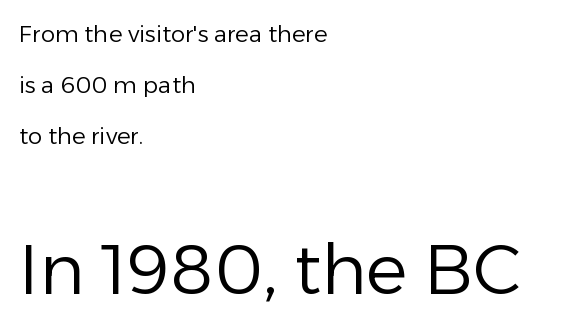
Tracking here is standard; glyphs follow each other at the usual distance. Italic: no, the glyphs are upright roman. The face used here is proportionally spaced, like ordinary book or web type. Is there much room between lines? Yes — plenty of vertical air separates them. These lines stack with their left ends in a neat column. Is this a sans? Yes — the strokes have no serifs.
